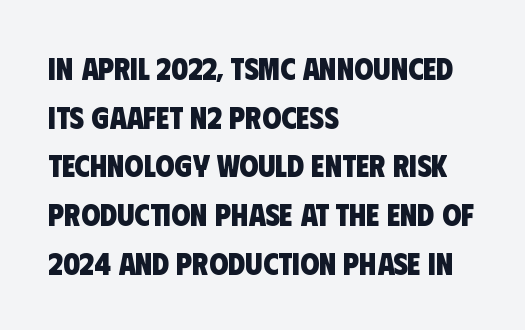
{"serif": "no", "bold": "yes", "weight": "heavy", "width": "condensed", "stroke_contrast": "low", "x_height": "large", "monospaced": "no", "underline": "no", "align": "left", "line_spacing": "normal", "line_spacing_ratio": 1.57, "letter_spacing": "normal", "letter_spacing_em": 0.0, "glyph_px": 31}
